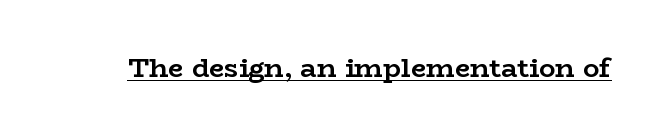
The letters stand straight up with perfectly vertical stems. Between one letter and the next there's only the usual sliver of space. Underlining? Definitely there. Strokes here are thick enough to call this a true bold.
